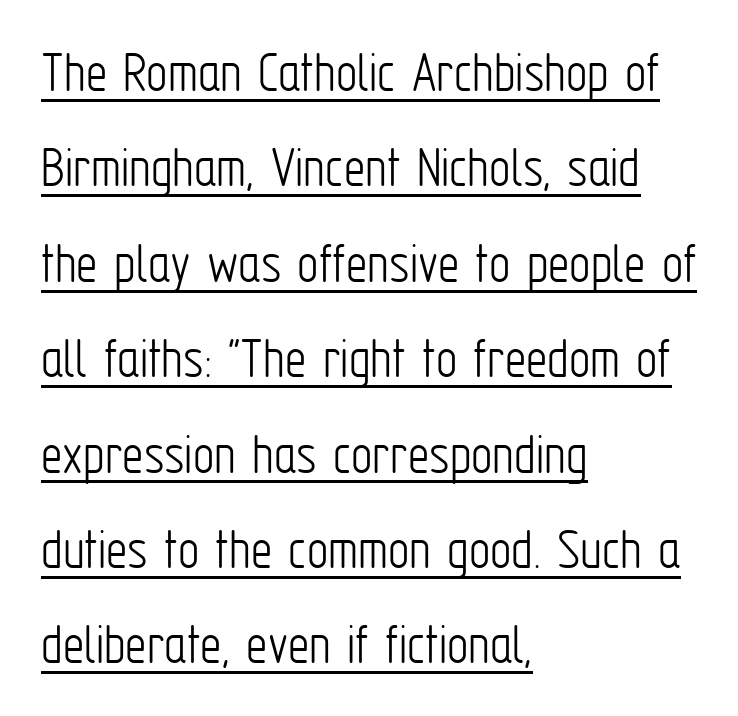
The space between consecutive lines is moderate. The passage is arranged the way most books set body copy — flush left. Upright lettering throughout. A quiet, ordinary-to-light weight characterises the typeface.
